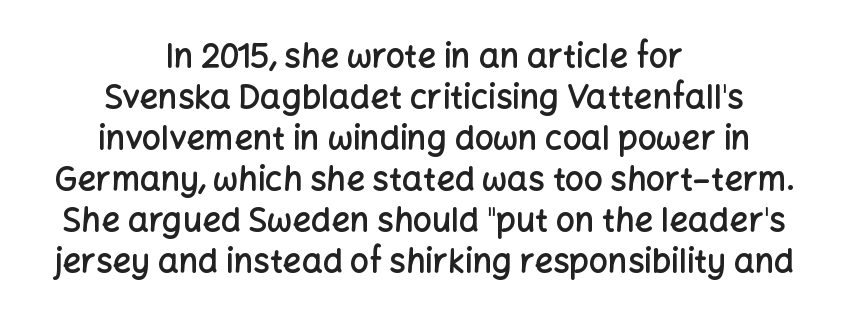
The image shows 33 px semibold sans-serif type, upright; set centered, line spacing 1.24x, normal letter spacing, not underlined; low stroke contrast and a medium x-height.
